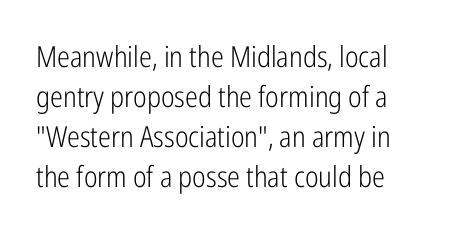
Successive baselines arrive at the customary interval. In terms of letterspacing, this is plain default setting. Letters rest on an invisible, unmarked baseline. The face used here is a sans, in the tradition of grotesques and geometrics. This is not heavy type; no bold has been used.
